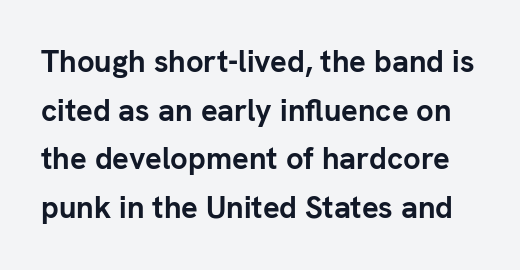
Italic: no, the glyphs are upright roman. This sample has the flowing, uneven cadence of proportional lettering. Is there much room between lines? A standard amount, neither cramped nor airy. Classification — sans serif. Plenty of ink on the page — the face is bold. Students, note that the glyphs here touch the page at normal intervals.
